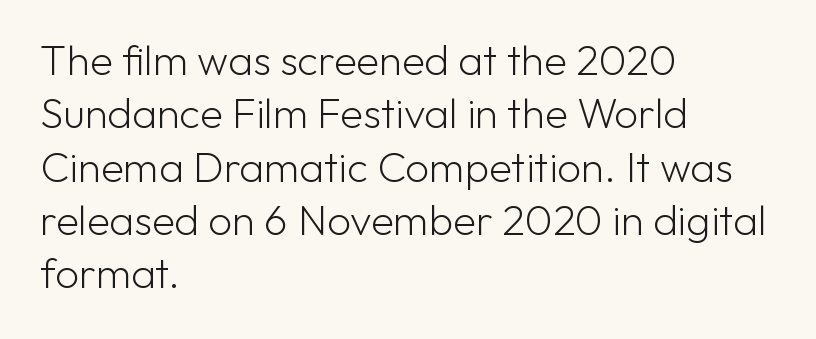
The image shows 42 px light sans-serif type, upright; set left-aligned, normal line spacing (1.27x), normal letter spacing, not underlined; low stroke contrast and a medium x-height.
